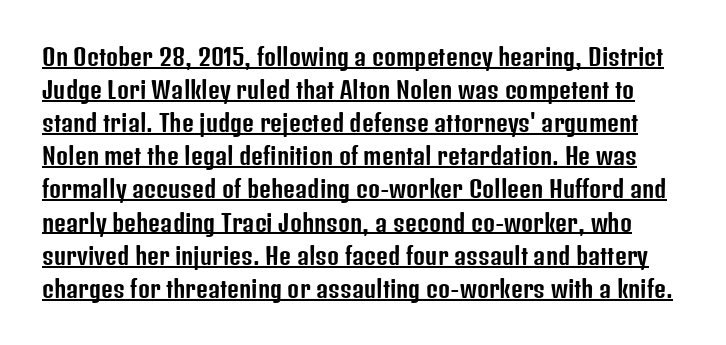
The axis of the letterforms is exactly vertical. In designer terms, the underline attribute is active on this setting. The passage shown stacks its lines at a standard gap. Letter spacing: default.
